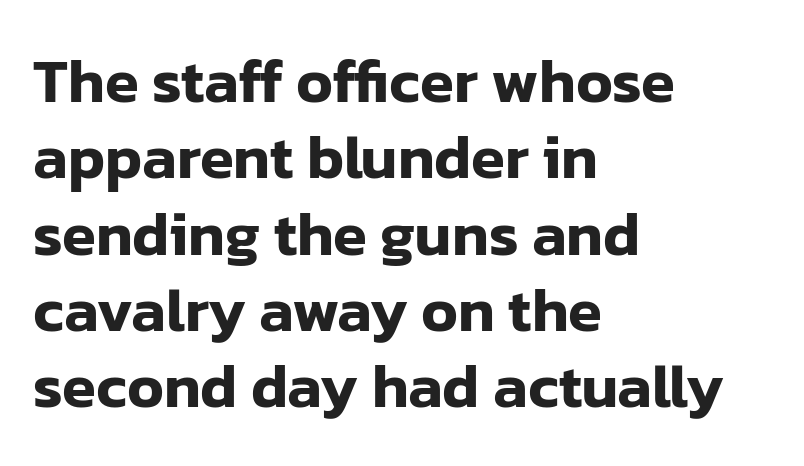
{"serif": "no", "italic": "no", "width": "normal", "stroke_contrast": "low", "x_height": "medium", "monospaced": "no", "underline": "no", "align": "left", "line_spacing_ratio": 1.23, "letter_spacing": "normal", "letter_spacing_em": 0.0, "glyph_px": 62}
